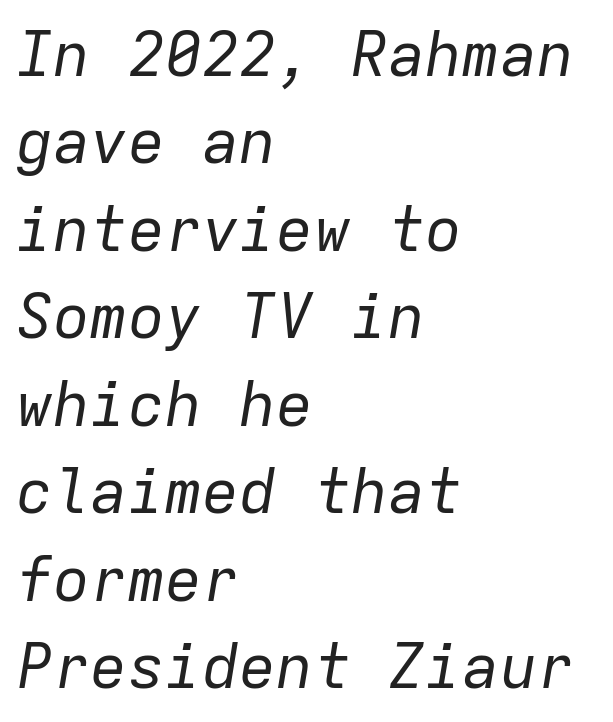
Q: Is the text bold? A: No.
Q: Is the text italic (slanted)? A: Yes, it leans right by about 9 degrees.
Q: Is the text underlined? A: No.
Q: How is the paragraph aligned? A: Left-aligned.
Q: Is the spacing between letters normal or unusually wide? A: Normal.
Q: Is the spacing between lines tight, normal or loose? A: Normal.
Q: Width (condensed, normal, or wide)? A: Normal.
Q: Stroke contrast? A: Low.
Q: x-height? A: Medium.
Q: Monospaced? A: Yes.
